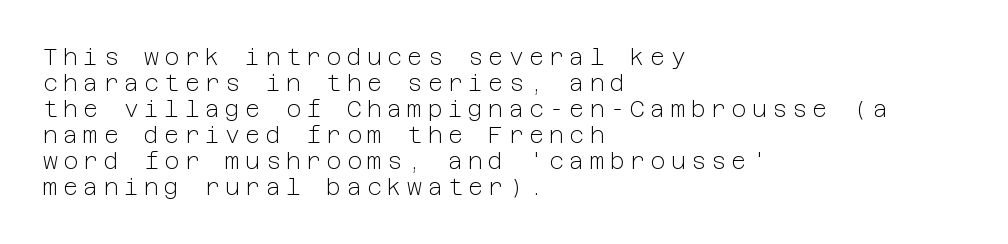
The image shows 23 px text type, upright; set left-aligned, tight line spacing (1.13x), unusually wide letter spacing (+0.23 em), not underlined.
